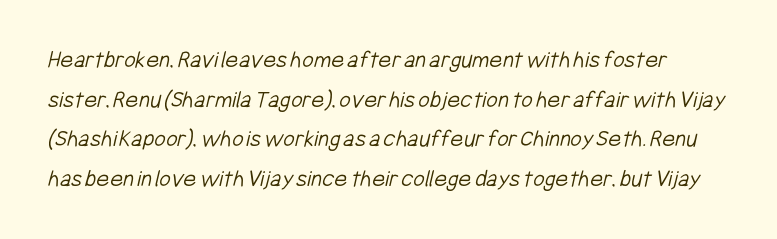
The zone under the glyphs is completely vacant. The typesetting does not lean heavy: it is not bold. Regarding leading, the lines here are spaced in the standard way. A typesetter would call this zero additional tracking.
